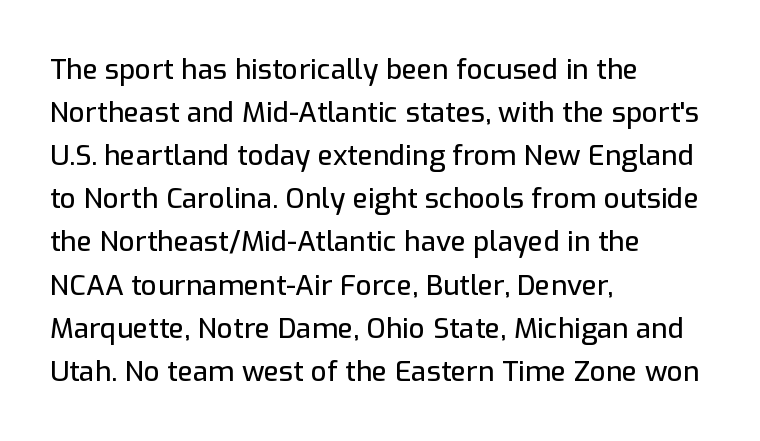
{"serif": "no", "italic": "no", "width": "normal", "stroke_contrast": "low", "x_height": "medium", "monospaced": "no", "underline": "no", "align": "left", "line_spacing": "normal", "line_spacing_ratio": 1.54, "letter_spacing": "normal", "letter_spacing_em": 0.0, "glyph_px": 28}
